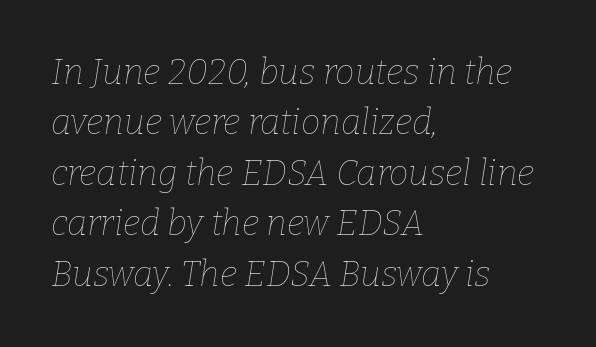
Q: Is the text bold? A: No.
Q: Is the text italic (slanted)? A: Yes, it leans right by about 9 degrees.
Q: Is the text underlined? A: No.
Q: How is the paragraph aligned? A: Left-aligned.
Q: Is the spacing between letters normal or unusually wide? A: Normal.
Q: Is the spacing between lines tight, normal or loose? A: Normal.
Q: Width (condensed, normal, or wide)? A: Normal.
Q: Stroke contrast? A: Low.
Q: x-height? A: Medium.
Q: Monospaced? A: No.
